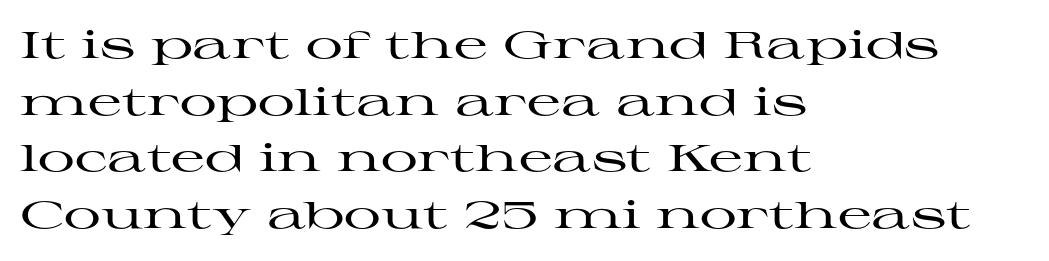
Q: Is the text italic (slanted)? A: No, it is upright.
Q: Is the typeface a serif or a sans-serif typeface? A: Serif.
Q: Is the text underlined? A: No.
Q: How is the paragraph aligned? A: Left-aligned.
Q: Is the spacing between letters normal or unusually wide? A: Normal.
Q: Is the spacing between lines tight, normal or loose? A: Normal.
Q: Width (condensed, normal, or wide)? A: Wide.
Q: Stroke contrast? A: High.
Q: x-height? A: Medium.
Q: Monospaced? A: No.
